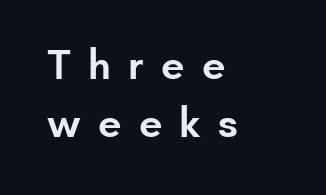
The image shows 42 px semibold sans-serif type, upright; set left-aligned, normal line spacing (1.37x), unusually wide letter spacing (+0.41 em), not underlined; low stroke contrast and a small x-height.
